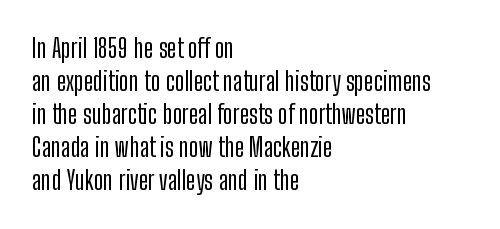
{"italic": "no", "underline": "no", "align": "left", "line_spacing": "normal", "line_spacing_ratio": 1.27, "letter_spacing": "normal", "letter_spacing_em": 0.0, "glyph_px": 26}
